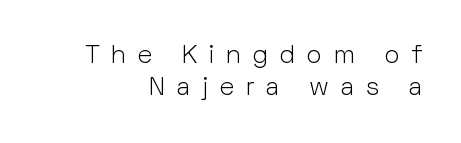
Q: Is the text bold? A: No.
Q: Is the text italic (slanted)? A: No, it is upright.
Q: Is the text underlined? A: No.
Q: How is the paragraph aligned? A: Right-aligned.
Q: Is the spacing between letters normal or unusually wide? A: Unusually wide.
Q: Is the spacing between lines tight, normal or loose? A: Normal.
